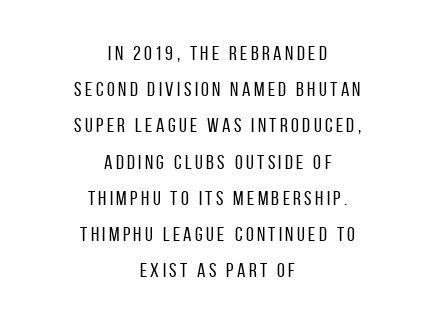
{"italic": "no", "bold": "no", "underline": "no", "align": "center", "line_spacing_ratio": 1.81, "glyph_px": 20}
